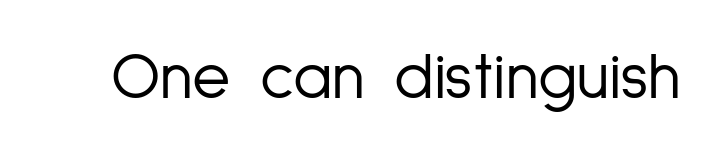
Letter spacing: default. Are there feet on the stems? There aren't — it's a sans. Unmarked baselines from the first word to the last. Do the letters lean? They stand straight.
